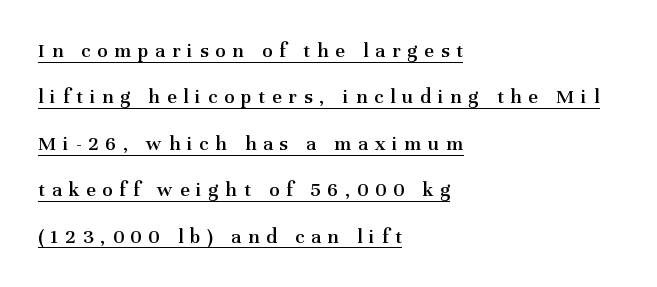
Q: Is the text bold? A: Semi-bold.
Q: Is the text italic (slanted)? A: No, it is upright.
Q: Is the text underlined? A: Yes.
Q: How is the paragraph aligned? A: Left-aligned.
Q: Is the spacing between letters normal or unusually wide? A: Unusually wide.
Q: Is the spacing between lines tight, normal or loose? A: Loose.
